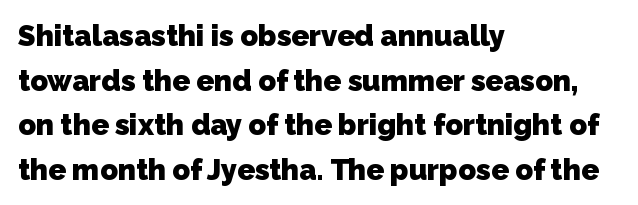
Interline gaps are of average width in this sample. Thick stems and heavy bowls — unmistakably bold. Is the letter spacing exaggerated? No — it looks like the ordinary default. Note the varied advance widths — an 'i' is clearly narrower than an 'm'. A bare baseline throughout the passage. The paragraph shown leans on its left margin.
